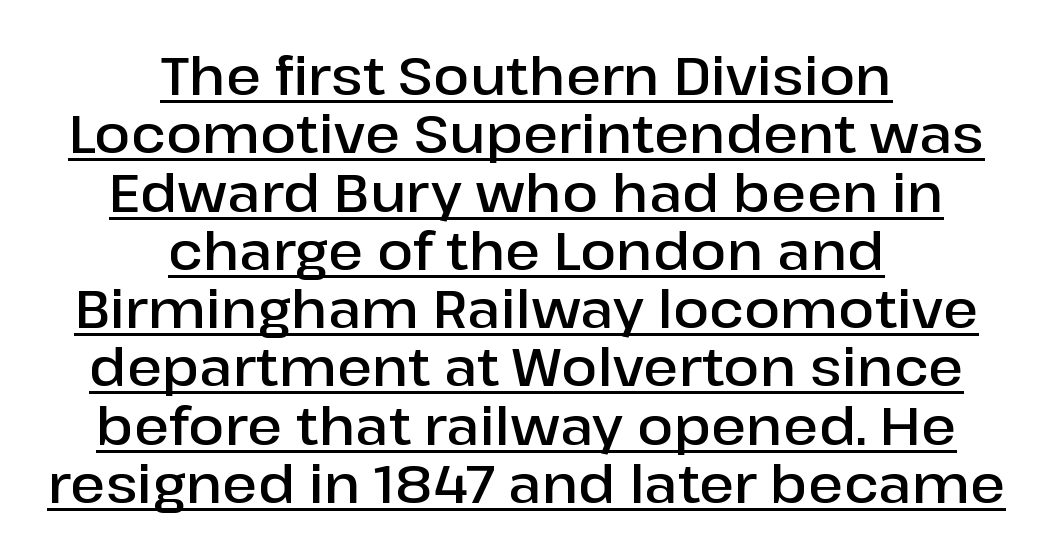
The image shows 53 px semibold sans-serif type, upright; set centered, tight line spacing (1.1x), normal letter spacing, underlined; low stroke contrast and a medium x-height.
